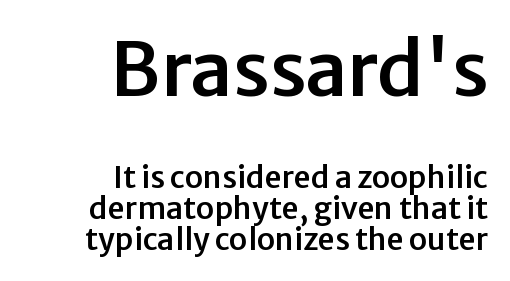
These lines are rendered in a variable-pitch font. What kind of face is this? One without serifs — a sans. The baseline area is clear. Upright lettering throughout. Which margin do the lines hug? The right one — the left edge is uneven. The space between consecutive lines is stingy.
